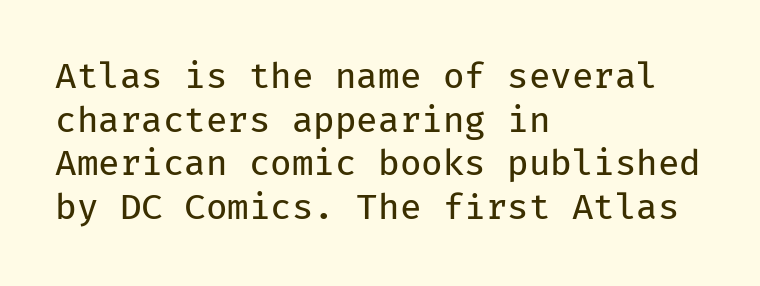
Q: Is the text bold? A: No.
Q: Is the text italic (slanted)? A: No, it is upright.
Q: Is the typeface a serif or a sans-serif typeface? A: Sans-serif.
Q: Is the text underlined? A: No.
Q: How is the paragraph aligned? A: Left-aligned.
Q: Is the spacing between letters normal or unusually wide? A: Normal.
Q: Is the spacing between lines tight, normal or loose? A: Normal.
Q: Width (condensed, normal, or wide)? A: Normal.
Q: Stroke contrast? A: Low.
Q: x-height? A: Medium.
Q: Monospaced? A: Yes.
